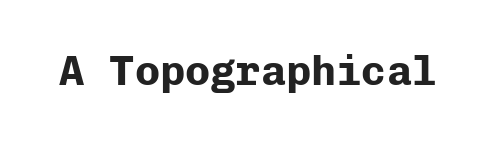
Honestly, the letter spacing is just normal — you wouldn't notice it. In terms of weight, the rendering is a true, heavy bold. These lines are rendered in a fixed-pitch font. The space beneath each line is pristine and unruled.
